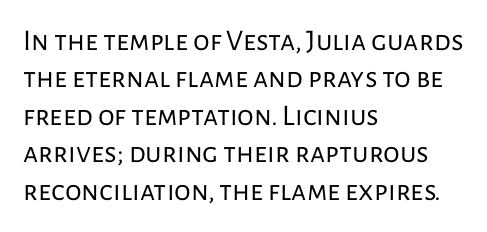
The block of text has a typical density, with ordinary space between rows. A clean baseline with only descenders dipping below it. Think of a printed novel: that variable character pitch is what you see here. Notice how the passage keeps a crisp vertical edge on the left only. Weight class: somewhere from thin through regular.
